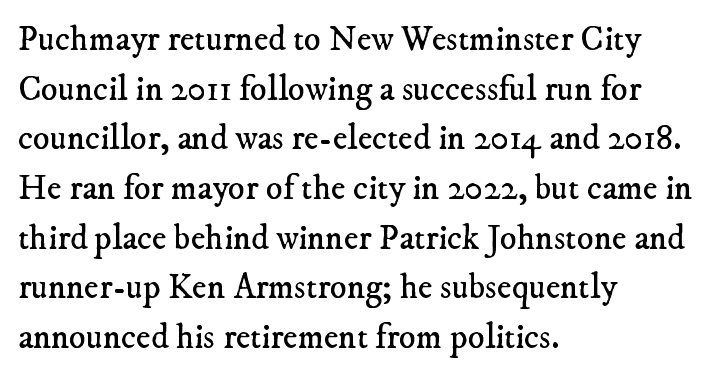
{"serif": "yes", "bold": "no", "weight": "regular", "width": "normal", "stroke_contrast": "low", "x_height": "small", "monospaced": "no", "underline": "no", "align": "left", "line_spacing": "normal", "line_spacing_ratio": 1.42, "letter_spacing": "normal", "letter_spacing_em": 0.0, "glyph_px": 35}
